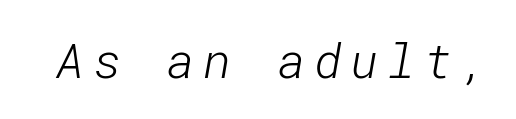
Unlike a traditional serif, this face leaves its strokes unadorned. Weight: not bold — regular or lighter. The baseline area is clear.
